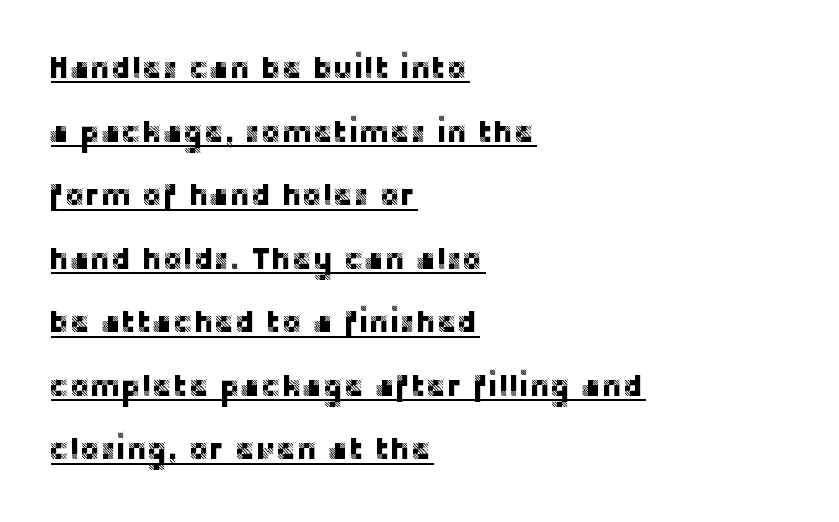
This sample has the flowing, uneven cadence of proportional lettering. Interline gaps are noticeably wide in this sample. Tracking here is standard; glyphs follow each other at the usual distance. Glance below the letters and you will spot a drawn line. Every stem runs plumb, perpendicular to the baseline.
